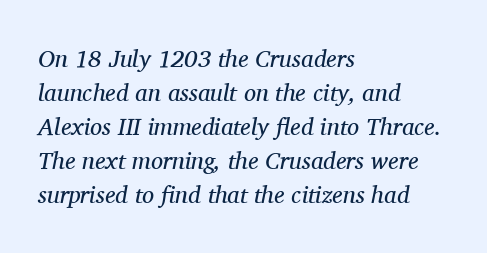
The image shows 24 px text type, italic (leaning right); set left-aligned, normal line spacing (1.42x), normal letter spacing, not underlined.
